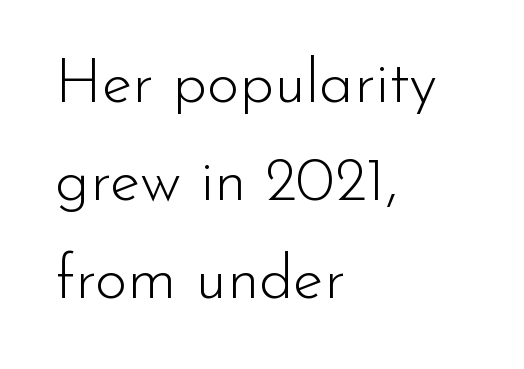
{"serif": "no", "italic": "no", "bold": "no", "weight": "light", "width": "normal", "stroke_contrast": "low", "x_height": "small", "monospaced": "no", "underline": "no", "align": "left", "line_spacing": "normal", "line_spacing_ratio": 1.58, "letter_spacing": "normal", "letter_spacing_em": 0.0, "glyph_px": 62}
